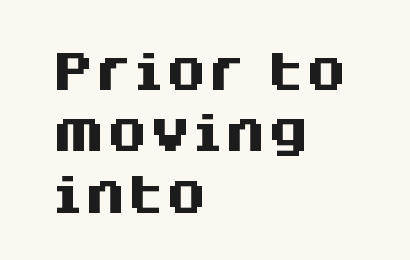
The image shows 43 px heavy sans-serif type, upright; set left-aligned, normal line spacing (1.43x), normal letter spacing, not underlined; medium stroke contrast and a large x-height.
